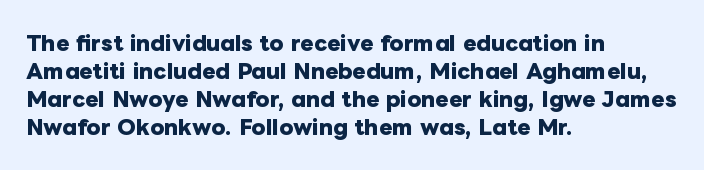
Its strokes are broad and dark, the hallmark of bold type. Plain, unruled lines of type. The paragraph shown leans on its left margin. Reading down the column, the eye jumps a familiar distance to each next line. Vertical strokes here are truly vertical.
